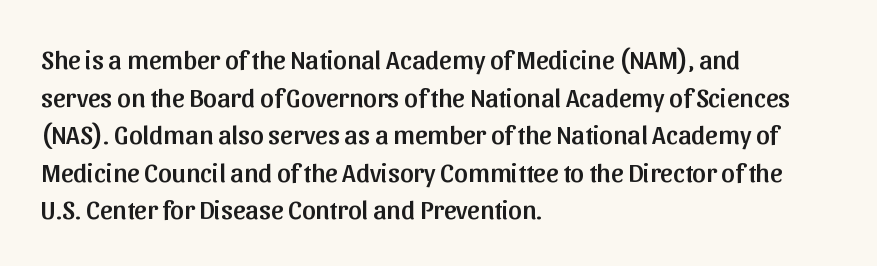
Plain, unruled lines of type. The lines in this sample share a left origin and differ only in where they stop. The specimen reads as upright at a glance. Letter spacing: default. If you measured baseline to baseline, you'd find a middling distance.
